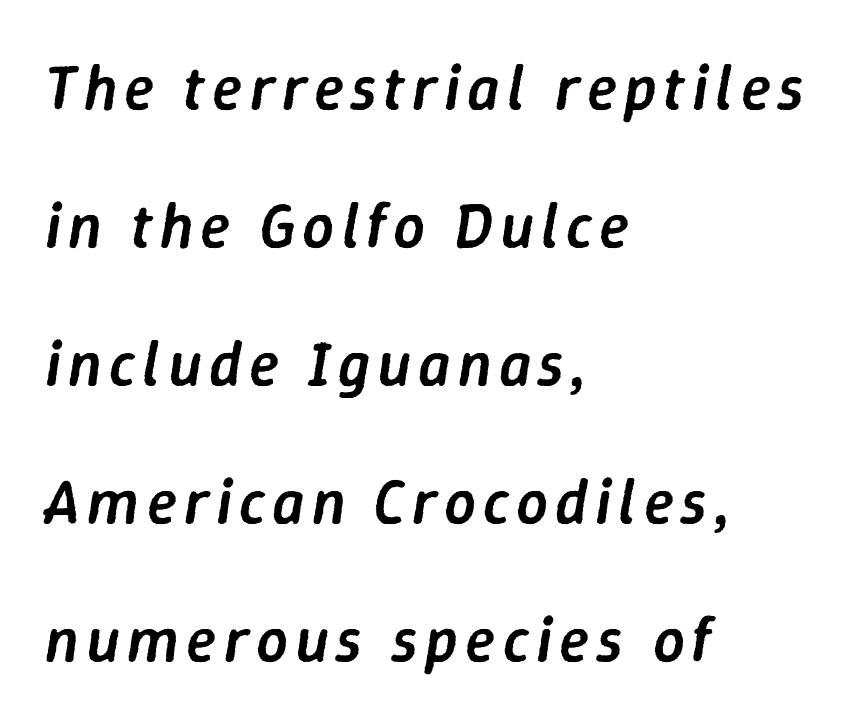
The image shows 63 px semibold type, italic (leaning right); set left-aligned, loose line spacing (2.19x), not underlined; low stroke contrast and a medium x-height.
